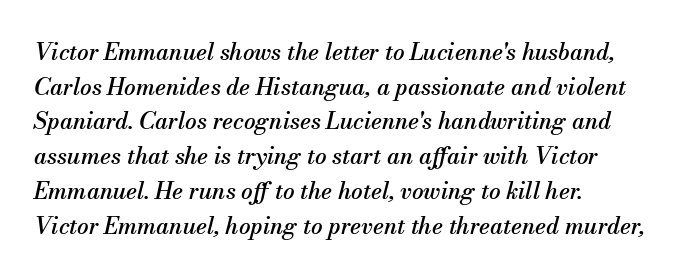
The glyphs are unaccompanied by any horizontal stroke below them. Each word holds together tightly as a unit, with standard inter-letter gaps. The rendering applies a slant to the glyphs. Each line starts at the same left margin while the right side varies.
